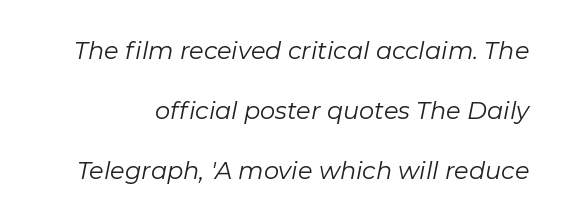
Q: Is the text bold? A: No.
Q: Is the text italic (slanted)? A: Yes, it leans right by about 11 degrees.
Q: Is the text underlined? A: No.
Q: Is the spacing between letters normal or unusually wide? A: Normal.
Q: Is the spacing between lines tight, normal or loose? A: Loose.
